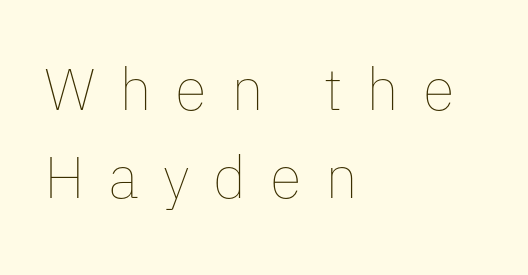
{"italic": "no", "bold": "no", "weight": "thin", "width": "normal", "stroke_contrast": "low", "x_height": "medium", "monospaced": "no", "underline": "no", "align": "left", "line_spacing": "normal", "line_spacing_ratio": 1.5, "letter_spacing": "wide", "letter_spacing_em": 0.4, "glyph_px": 59}
